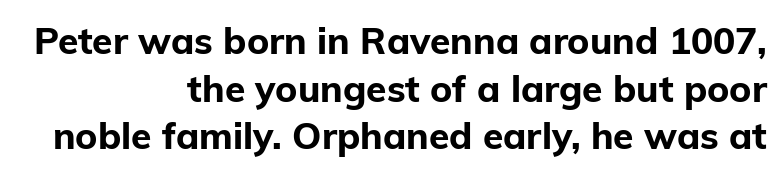
{"serif": "no", "italic": "no", "bold": "yes", "weight": "bold", "width": "normal", "stroke_contrast": "low", "x_height": "medium", "monospaced": "no", "underline": "no", "align": "right", "line_spacing": "normal", "line_spacing_ratio": 1.29, "letter_spacing": "normal", "letter_spacing_em": 0.0, "glyph_px": 37}
